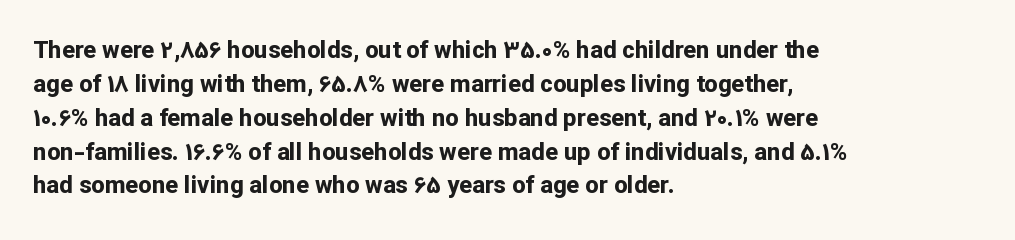
Check under the words: just untouched page. The lettering stays uniformly vertical, giving the passage a roman look. Does the weight exceed regular? Yes, all the way to bold. Leading: standard.
